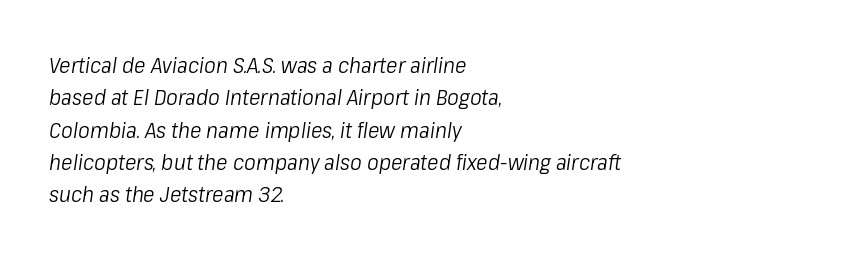
{"italic": "yes", "lean": "right", "slant_degrees": 8, "bold": "no", "underline": "no", "align": "left", "line_spacing": "normal", "line_spacing_ratio": 1.47, "letter_spacing": "normal", "letter_spacing_em": 0.0, "glyph_px": 22}
